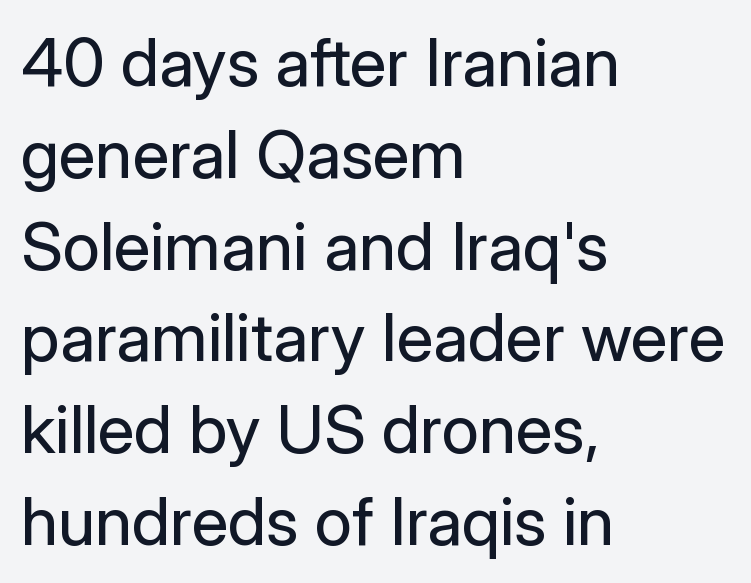
Here the designer chose a conventional face with non-uniform glyph widths. This rendering uses left alignment, leaving the right contour irregular. Stroke thickness stays within the range of a standard reading face or lighter. No extra tracking has been applied to these lines. In terms of letterform style, serifs are entirely absent. Vertically, the passage feels balanced, rows spaced as you'd expect.
